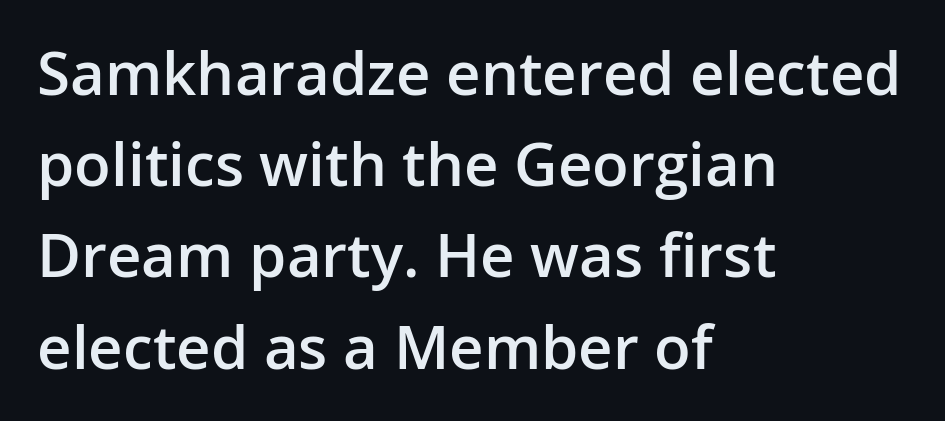
Q: Is the text bold? A: Semi-bold.
Q: Is the text italic (slanted)? A: No, it is upright.
Q: Is the typeface a serif or a sans-serif typeface? A: Sans-serif.
Q: Is the text underlined? A: No.
Q: How is the paragraph aligned? A: Left-aligned.
Q: Is the spacing between letters normal or unusually wide? A: Normal.
Q: Is the spacing between lines tight, normal or loose? A: Normal.
Q: Width (condensed, normal, or wide)? A: Normal.
Q: Stroke contrast? A: Low.
Q: x-height? A: Medium.
Q: Monospaced? A: No.
